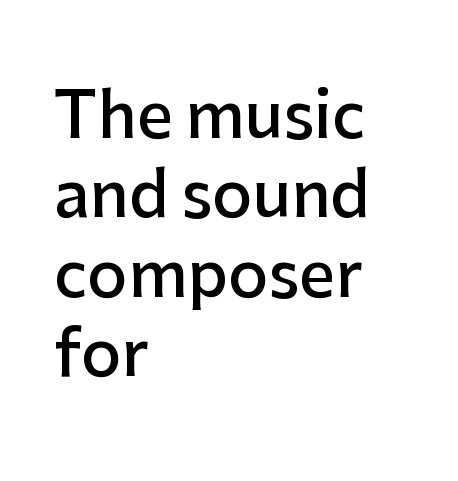
{"serif": "no", "italic": "no", "bold": "semi", "weight": "semibold", "width": "normal", "stroke_contrast": "low", "x_height": "medium", "monospaced": "no", "underline": "no", "align": "left", "line_spacing": "normal", "line_spacing_ratio": 1.26, "letter_spacing": "normal", "letter_spacing_em": 0.0, "glyph_px": 63}
